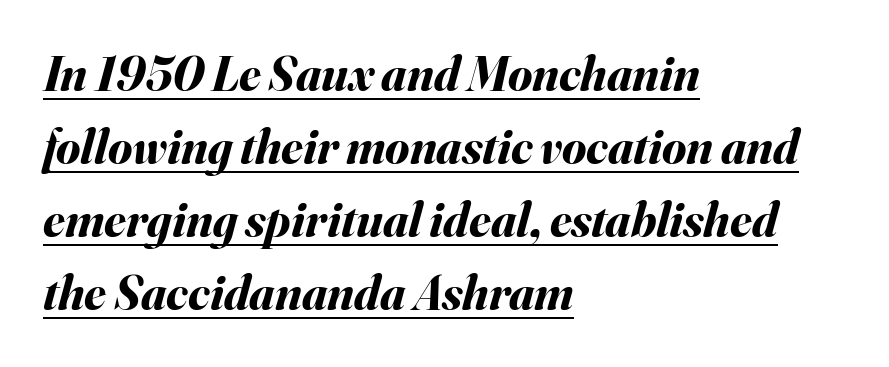
Q: Is the text bold? A: Yes.
Q: Is the text italic (slanted)? A: Yes, it leans right by about 16 degrees.
Q: Is the text underlined? A: Yes.
Q: How is the paragraph aligned? A: Left-aligned.
Q: Is the spacing between letters normal or unusually wide? A: Normal.
Q: Is the spacing between lines tight, normal or loose? A: Normal.
Q: Width (condensed, normal, or wide)? A: Normal.
Q: Stroke contrast? A: Medium.
Q: x-height? A: Small.
Q: Monospaced? A: No.
